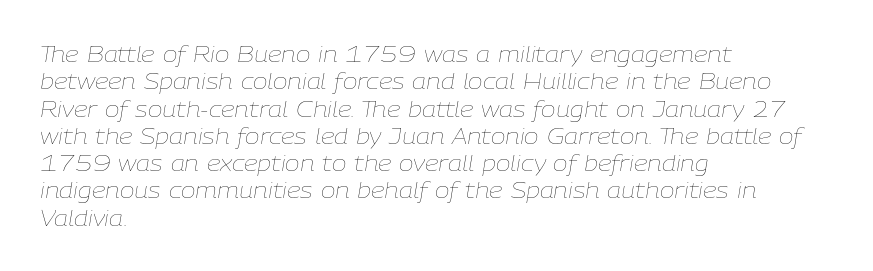
The image shows 22 px text type, italic (leaning right); set left-aligned, line spacing 1.24x, normal letter spacing, not underlined.
